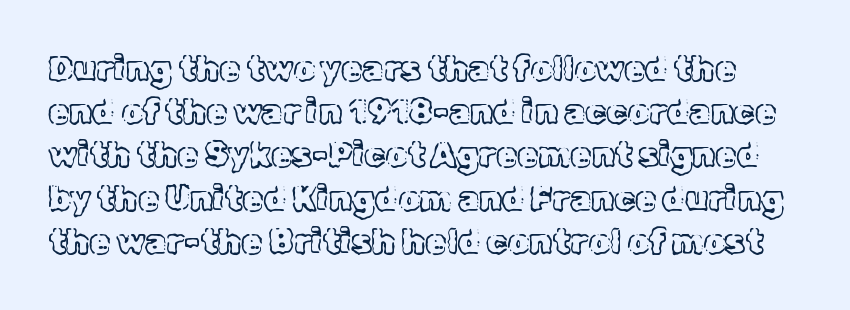
Q: Is the text italic (slanted)? A: No, it is upright.
Q: Is the text underlined? A: No.
Q: Is the spacing between letters normal or unusually wide? A: Normal.
Q: Is the spacing between lines tight, normal or loose? A: Normal.
Q: Width (condensed, normal, or wide)? A: Normal.
Q: x-height? A: Medium.
Q: Monospaced? A: No.
